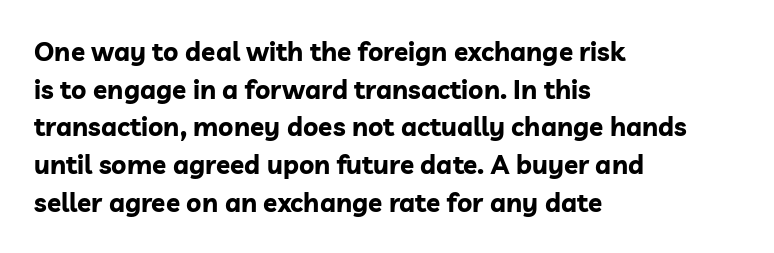
On the weight axis this lands at bold, roughly 700. Words float on clear page, feet unadorned. Interline gaps are of average width in this sample. The rendering keeps characters at their native spacing. In terms of posture, this sample is upright.
